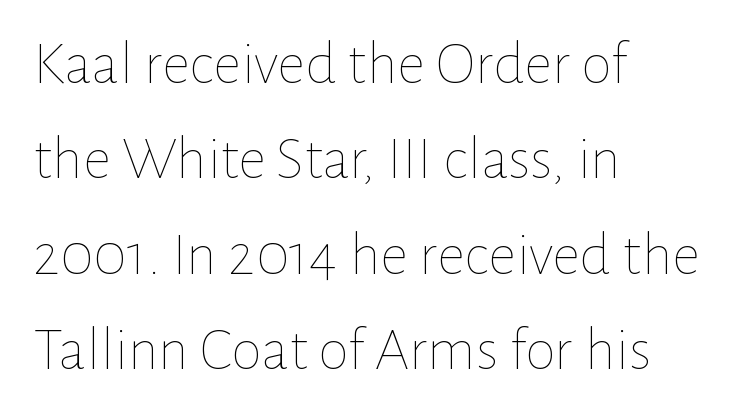
Q: Is the text bold? A: No.
Q: Is the text italic (slanted)? A: No, it is upright.
Q: Is the text underlined? A: No.
Q: How is the paragraph aligned? A: Left-aligned.
Q: Is the spacing between letters normal or unusually wide? A: Normal.
Q: Is the spacing between lines tight, normal or loose? A: Normal.
Q: Width (condensed, normal, or wide)? A: Normal.
Q: Stroke contrast? A: Low.
Q: x-height? A: Medium.
Q: Monospaced? A: No.
